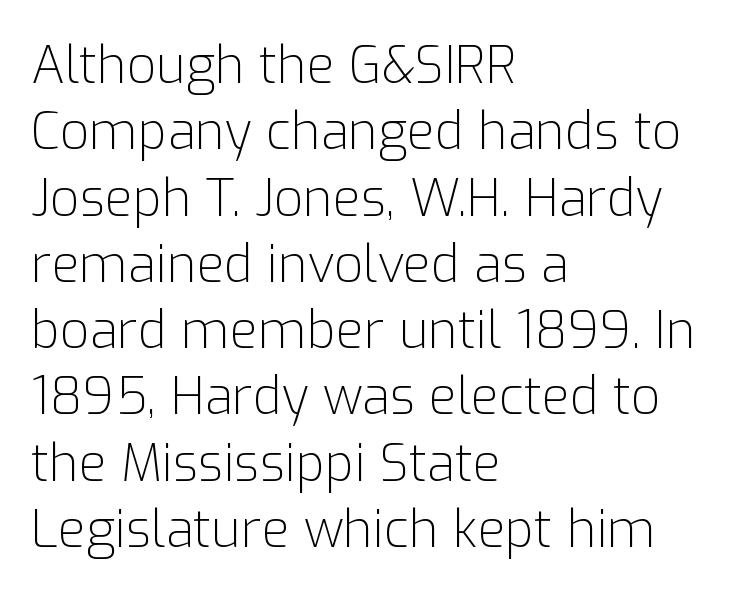
{"serif": "no", "italic": "no", "bold": "no", "weight": "light", "width": "normal", "stroke_contrast": "low", "x_height": "medium", "monospaced": "no", "underline": "no", "align": "left", "line_spacing": "normal", "line_spacing_ratio": 1.3, "letter_spacing": "normal", "letter_spacing_em": 0.0, "glyph_px": 51}
